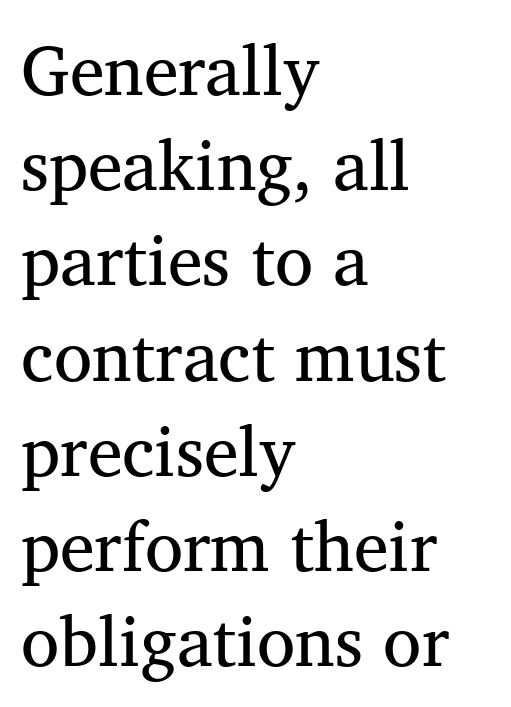
{"serif": "yes", "italic": "no", "bold": "no", "weight": "regular", "width": "normal", "stroke_contrast": "medium", "x_height": "medium", "monospaced": "no", "underline": "no", "align": "left", "line_spacing": "normal", "line_spacing_ratio": 1.36, "letter_spacing": "normal", "letter_spacing_em": 0.0, "glyph_px": 70}
